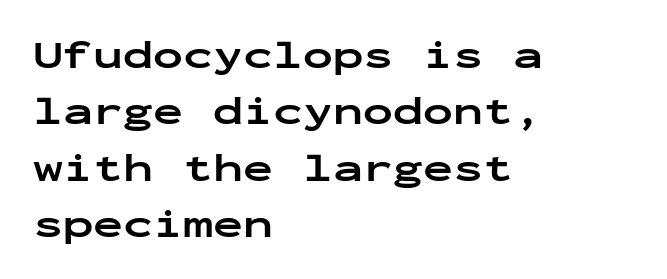
{"serif": "no", "italic": "no", "bold": "yes", "weight": "bold", "width": "wide", "stroke_contrast": "low", "x_height": "medium", "monospaced": "yes", "underline": "no", "align": "left", "line_spacing": "normal", "line_spacing_ratio": 1.41, "letter_spacing": "normal", "letter_spacing_em": 0.0, "glyph_px": 40}
